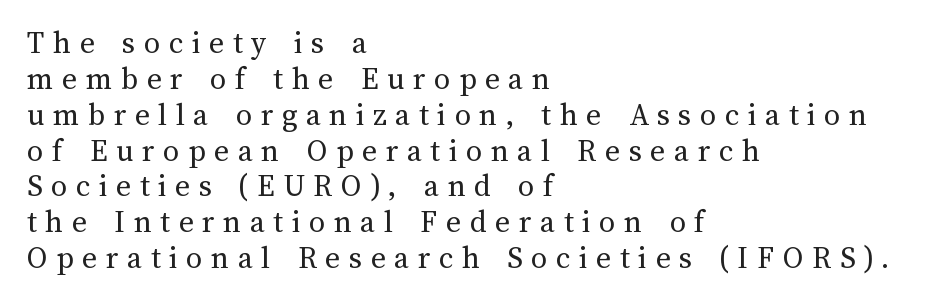
The image shows 32 px regular-weight type, upright; set left-aligned, tight line spacing (1.12x), unusually wide letter spacing (+0.27 em), not underlined; medium stroke contrast and a medium x-height.
